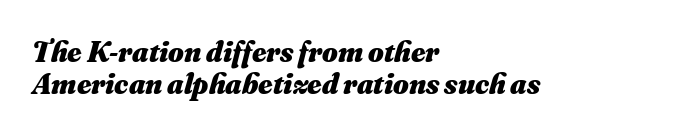
The area under the type is left untouched. A typesetter would call this proportional, since set widths differ per character. Yep, that's italic — everything's leaning. Caption: standard tracking, unaltered. The face used here has the dense, thick strokes of a bold. Vertically, the passage feels compressed, each row crowding the next.
